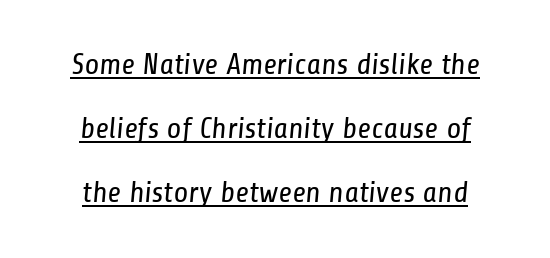
The characters are drawn with everyday or finer stroke widths. The gaps between neighbouring characters are ordinary and unremarkable. Does the leading feel generous? Absolutely, it's lavish. The rendering uses the underline text-decoration. You can tell from the bare stems that sans-serif type was used.
